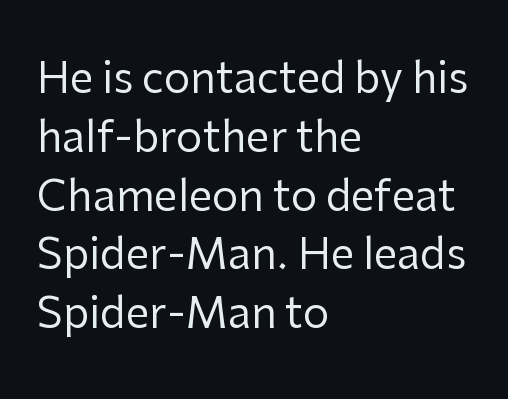
{"serif": "no", "italic": "no", "bold": "no", "weight": "regular", "width": "normal", "stroke_contrast": "low", "x_height": "medium", "monospaced": "no", "underline": "no", "align": "left", "line_spacing": "normal", "line_spacing_ratio": 1.4, "letter_spacing": "normal", "letter_spacing_em": 0.0, "glyph_px": 42}
